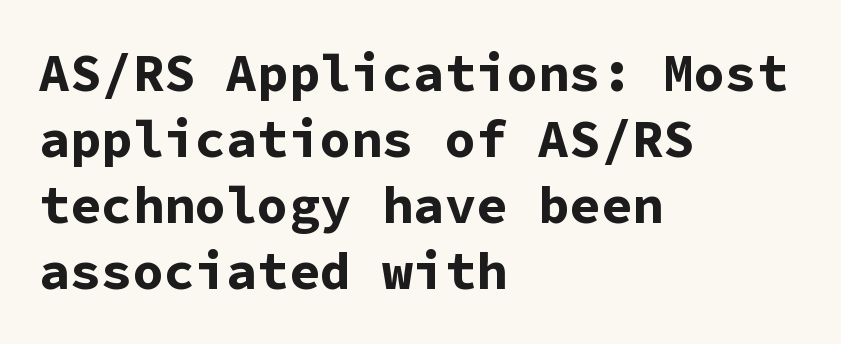
The rendering shows plain stroke endings on the letterforms — a sans-serif design. Compared with an ordinary text face, these strokes are far heavier — a full bold. Looks like terminal output: every glyph gets an equal slot. This sample uses an upright cut, with every glyph sitting square on the baseline.
